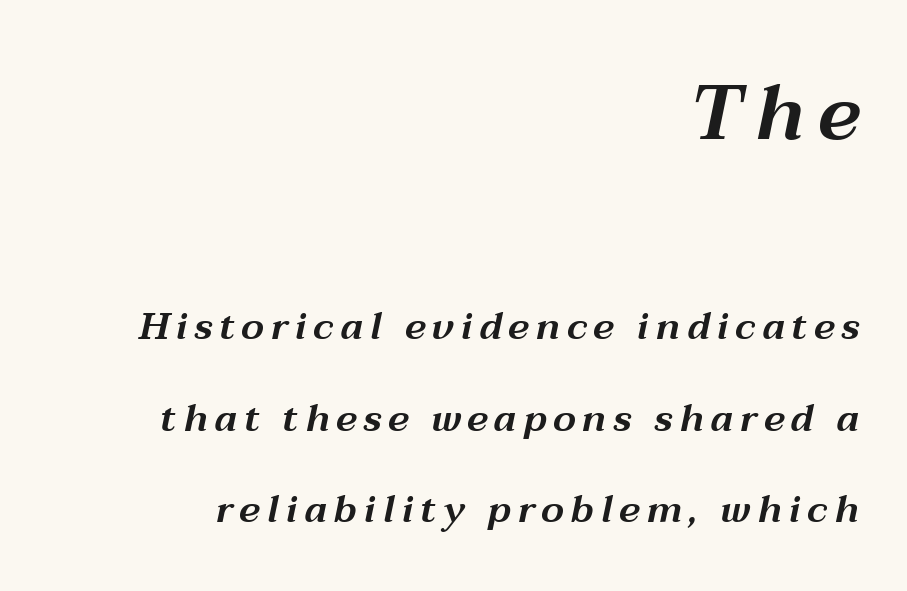
Q: Is the text italic (slanted)? A: Yes, it leans right by about 12 degrees.
Q: Is the text underlined? A: No.
Q: How is the paragraph aligned? A: Right-aligned.
Q: Is the spacing between lines tight, normal or loose? A: Loose.
Q: Which block of text is set in a larger size, the first (top) or the second (bottom)? A: The first (top) one.
Q: Width (condensed, normal, or wide)? A: Wide.
Q: Stroke contrast? A: Medium.
Q: x-height? A: Medium.
Q: Monospaced? A: No.
